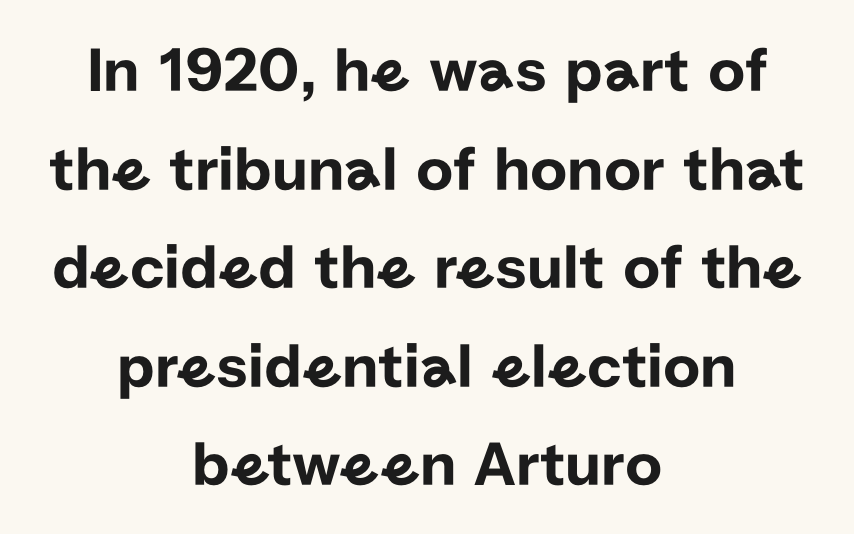
A typesetter would call this proportional, since set widths differ per character. A typesetter would label this face a sans. Each word holds together tightly as a unit, with standard inter-letter gaps. Posture: upright roman.
